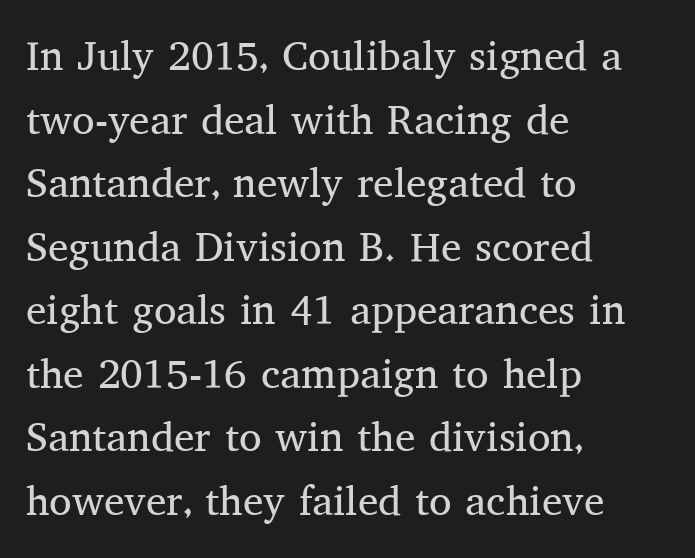
Q: Is the text bold? A: No.
Q: Is the text italic (slanted)? A: No, it is upright.
Q: Is the typeface a serif or a sans-serif typeface? A: Serif.
Q: Is the text underlined? A: No.
Q: How is the paragraph aligned? A: Left-aligned.
Q: Is the spacing between letters normal or unusually wide? A: Normal.
Q: Is the spacing between lines tight, normal or loose? A: Normal.
Q: Width (condensed, normal, or wide)? A: Normal.
Q: Stroke contrast? A: Medium.
Q: x-height? A: Medium.
Q: Monospaced? A: No.
